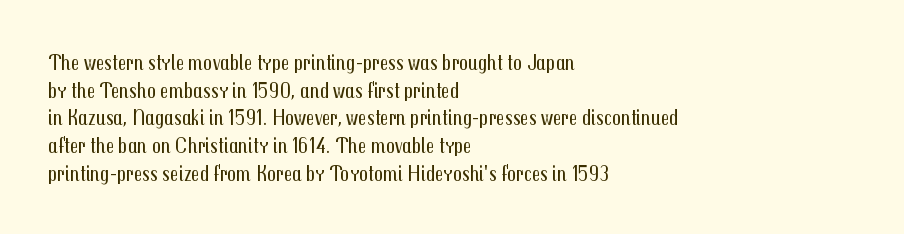
{"italic": "no", "bold": "no", "underline": "no", "align": "left", "line_spacing": "normal", "line_spacing_ratio": 1.26, "letter_spacing": "normal", "letter_spacing_em": 0.0, "glyph_px": 22}
